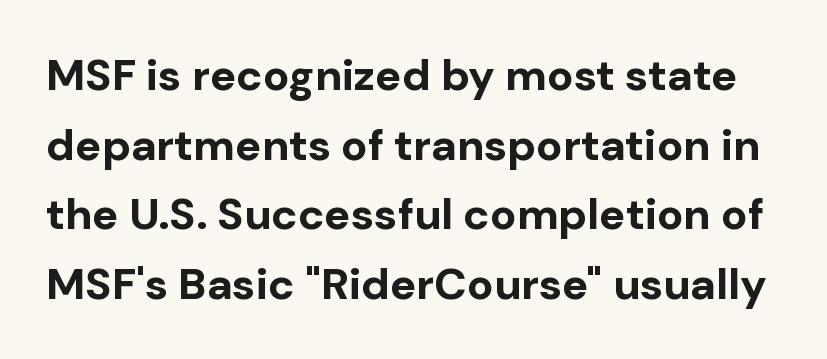
Is this a sans? Yes — the strokes have no serifs. The horizontal fit of the characters is conventional and even. The rendering uses natural spacing where letterforms have individual widths. The letters are bold, with thick, heavy strokes. Unmarked baselines from the first word to the last.
